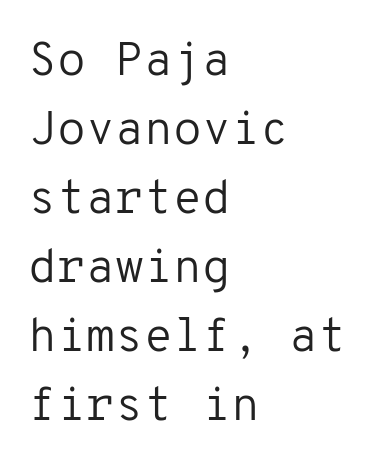
Q: Is the text bold? A: No.
Q: Is the text italic (slanted)? A: No, it is upright.
Q: Is the typeface a serif or a sans-serif typeface? A: Sans-serif.
Q: Is the text underlined? A: No.
Q: How is the paragraph aligned? A: Left-aligned.
Q: Is the spacing between letters normal or unusually wide? A: Normal.
Q: Is the spacing between lines tight, normal or loose? A: Normal.
Q: Width (condensed, normal, or wide)? A: Normal.
Q: Stroke contrast? A: Low.
Q: x-height? A: Medium.
Q: Monospaced? A: Yes.
